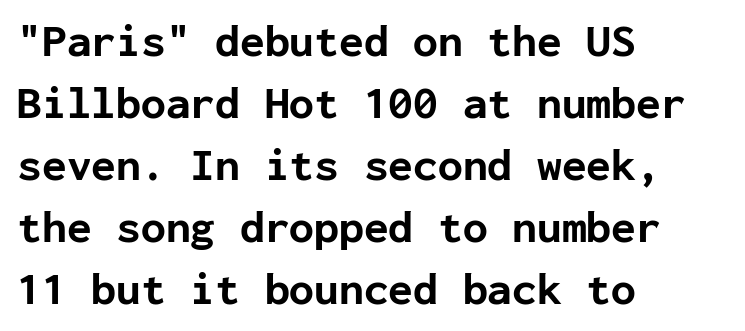
{"serif": "no", "italic": "no", "bold": "yes", "weight": "bold", "width": "normal", "stroke_contrast": "low", "x_height": "medium", "monospaced": "yes", "underline": "no", "align": "left", "line_spacing": "normal", "line_spacing_ratio": 1.38, "letter_spacing": "normal", "letter_spacing_em": 0.0, "glyph_px": 45}
